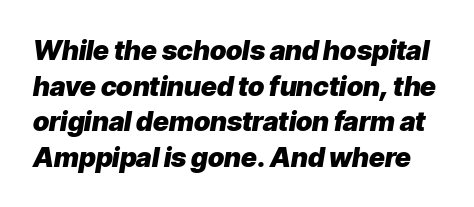
This sample uses plain, unmodified letter spacing. You can tell it's italic because the verticals aren't actually vertical. The passage shown stacks its lines at a standard gap. The space directly below the letters is spotless.
